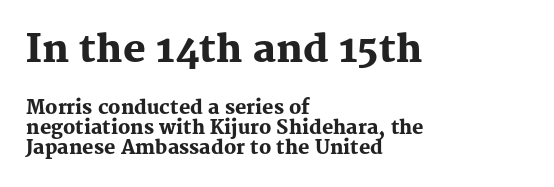
Each row of text sits above clean, open space. The rendering shrinks the type as you move from the upper chunk to the lower. The type sits square on the baseline with zero lean. Emphasis by weight is at full strength: bold.
